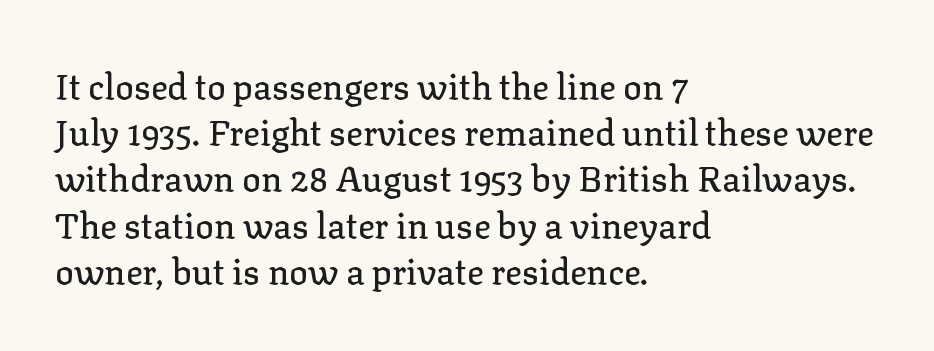
The image shows 35 px serif type, upright; set left-aligned, normal line spacing (1.32x), normal letter spacing, not underlined; low stroke contrast and a medium x-height.
